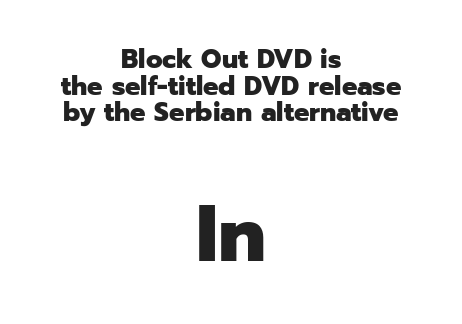
The font family rendered here belongs to the sans-serif group. Regarding leading, the lines here are crowded together. Notice how the stems are strictly vertical — no italics here. The strokes are fattened all the way to bold. A student would call this center alignment; a typographer would say set centered. The letterforms sit shoulder to shoulder at normal distance.
